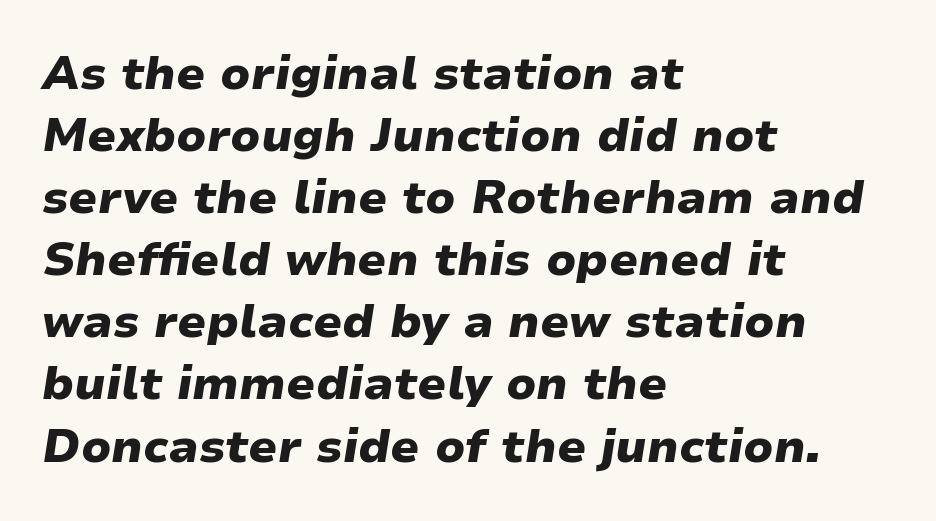
Letter spacing: default. Think of a printed novel: that variable character pitch is what you see here. Style check: oblique. A dark, heavy texture on the line: the type is bold.
